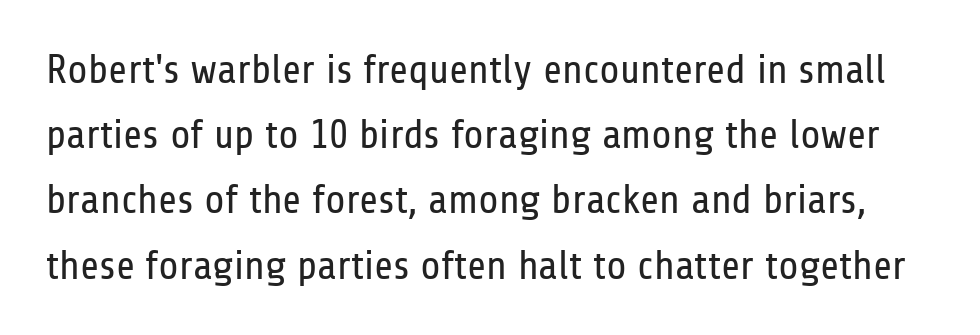
The image shows 41 px regular-weight, condensed sans-serif type, upright; set normal line spacing (1.59x), normal letter spacing, not underlined; low stroke contrast and a medium x-height.
